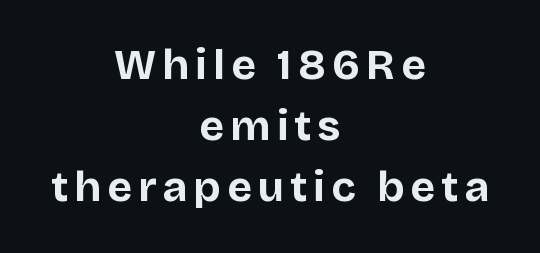
Q: Is the text bold? A: Yes.
Q: Is the text italic (slanted)? A: No, it is upright.
Q: Is the typeface a serif or a sans-serif typeface? A: Sans-serif.
Q: Is the text underlined? A: No.
Q: How is the paragraph aligned? A: Centered.
Q: Is the spacing between lines tight, normal or loose? A: Normal.
Q: Width (condensed, normal, or wide)? A: Normal.
Q: Stroke contrast? A: Low.
Q: x-height? A: Large.
Q: Monospaced? A: No.
